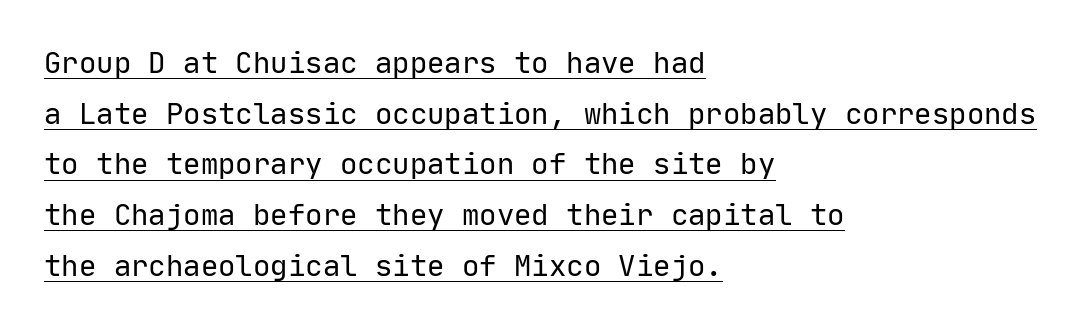
The image shows 29 px regular-weight sans-serif type, upright, monospaced; set left-aligned, line spacing 1.75x, normal letter spacing, underlined; low stroke contrast and a medium x-height.
